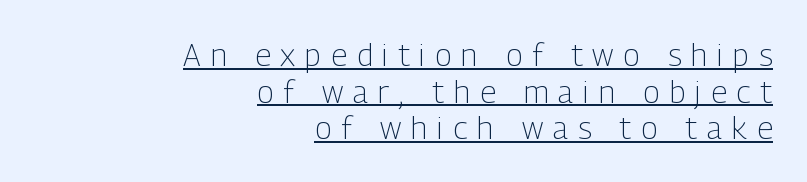
Q: Is the text bold? A: No.
Q: Is the text italic (slanted)? A: No, it is upright.
Q: Is the typeface a serif or a sans-serif typeface? A: Sans-serif.
Q: Is the text underlined? A: Yes.
Q: How is the paragraph aligned? A: Right-aligned.
Q: Is the spacing between letters normal or unusually wide? A: Unusually wide.
Q: Width (condensed, normal, or wide)? A: Condensed.
Q: Stroke contrast? A: Low.
Q: x-height? A: Medium.
Q: Monospaced? A: No.
